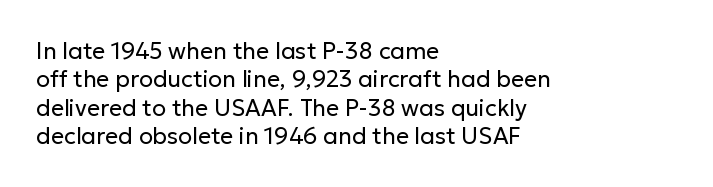
The image shows 23 px text type, upright; set left-aligned, line spacing 1.23x, normal letter spacing, not underlined.
